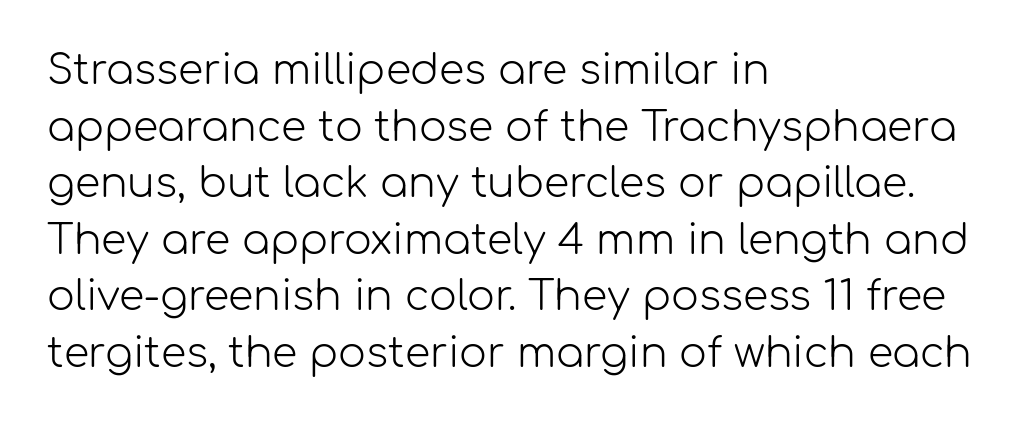
{"serif": "no", "italic": "no", "bold": "no", "weight": "light", "width": "normal", "stroke_contrast": "low", "x_height": "medium", "monospaced": "no", "underline": "no", "align": "left", "line_spacing": "normal", "line_spacing_ratio": 1.38, "letter_spacing": "normal", "letter_spacing_em": 0.0, "glyph_px": 41}
